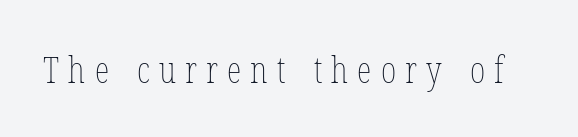
{"italic": "no", "bold": "no", "weight": "thin", "width": "condensed", "stroke_contrast": "low", "x_height": "medium", "monospaced": "no", "underline": "no", "letter_spacing": "wide", "letter_spacing_em": 0.25, "glyph_px": 37}
